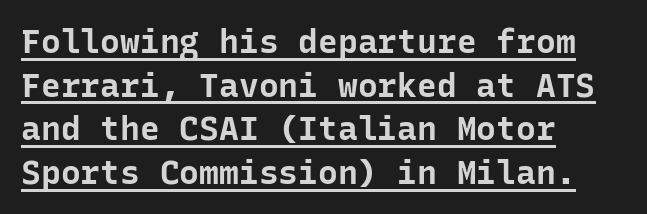
{"serif": "no", "italic": "no", "bold": "yes", "weight": "bold", "width": "normal", "stroke_contrast": "low", "x_height": "medium", "monospaced": "yes", "underline": "yes", "align": "left", "line_spacing": "normal", "line_spacing_ratio": 1.32, "letter_spacing": "normal", "letter_spacing_em": 0.0, "glyph_px": 33}
